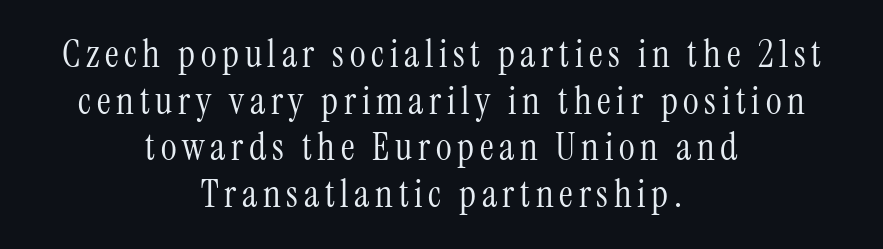
{"serif": "yes", "italic": "no", "bold": "no", "weight": "light", "width": "condensed", "stroke_contrast": "medium", "x_height": "medium", "monospaced": "no", "underline": "no", "align": "center", "line_spacing_ratio": 1.23, "glyph_px": 38}
